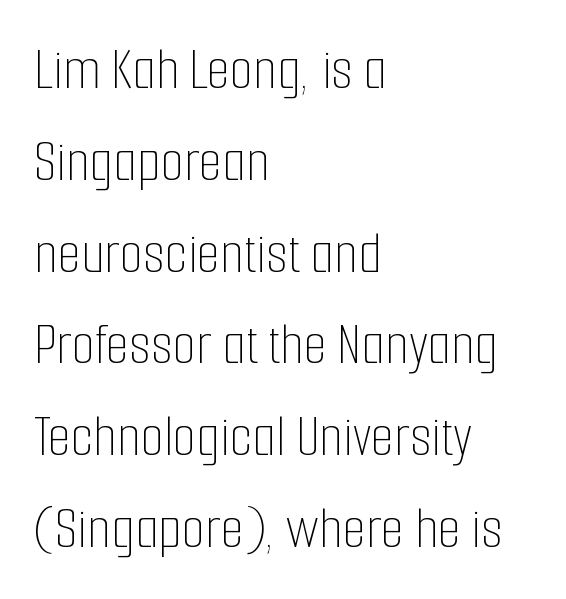
Is the type heavy? It reads as light-to-regular instead. Students, note that the glyphs here touch the page at normal intervals. Reading down the column, the eye jumps a familiar distance to each next line. Nope, not italic — everything's standing straight. Reading down the block, your eye returns to a fixed left position each line.
